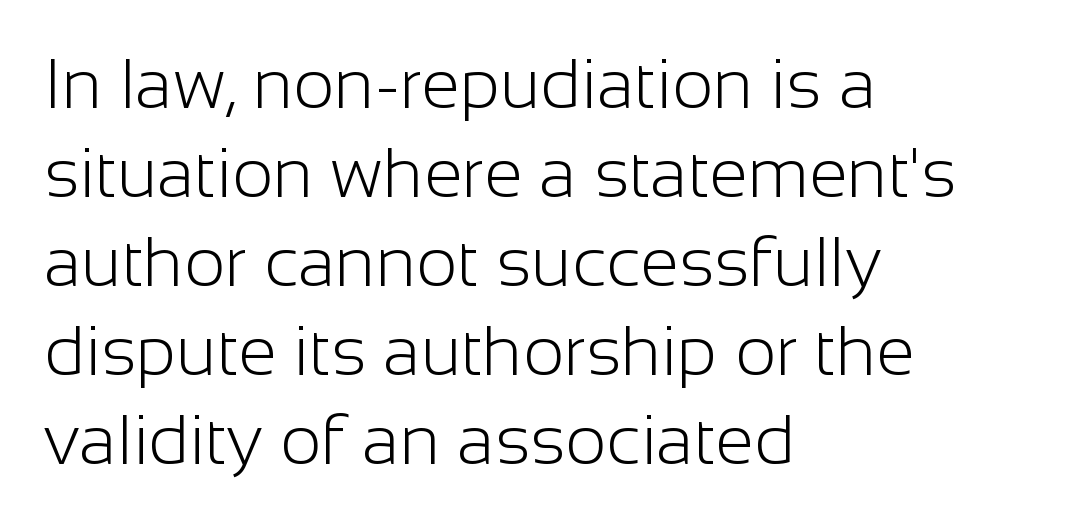
Each row of text sits above clean, open space. Is this a sans? Yes — the strokes have no serifs. Casual observation: everything's shoved over to the left. Looks like regular typesetting: each glyph gets only the width it needs. Notice how descenders clear the ascenders below comfortably — that's standard leading.
